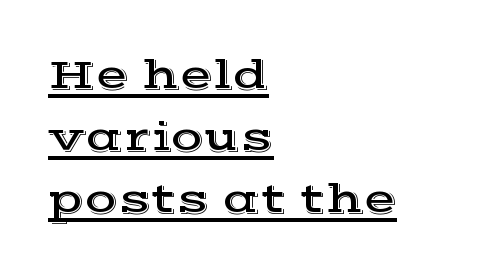
Varying glyph widths throughout — classic text-font behaviour. Interline gaps are of average width in this sample. Vertical strokes here are truly vertical. The typesetter chose a ragged-right arrangement here.
